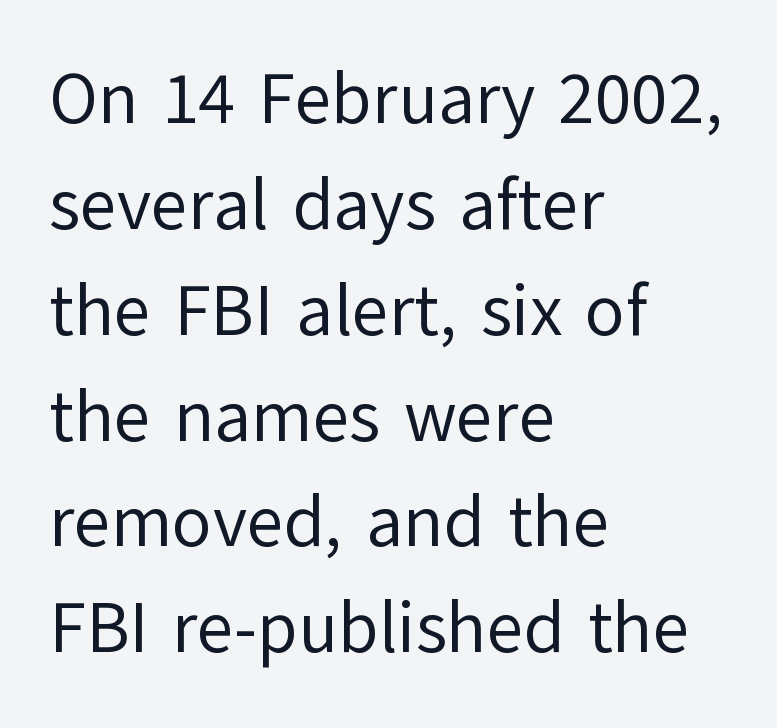
The image shows 72 px regular-weight sans-serif type, upright; set left-aligned, normal line spacing (1.47x), normal letter spacing, not underlined; low stroke contrast and a medium x-height.
